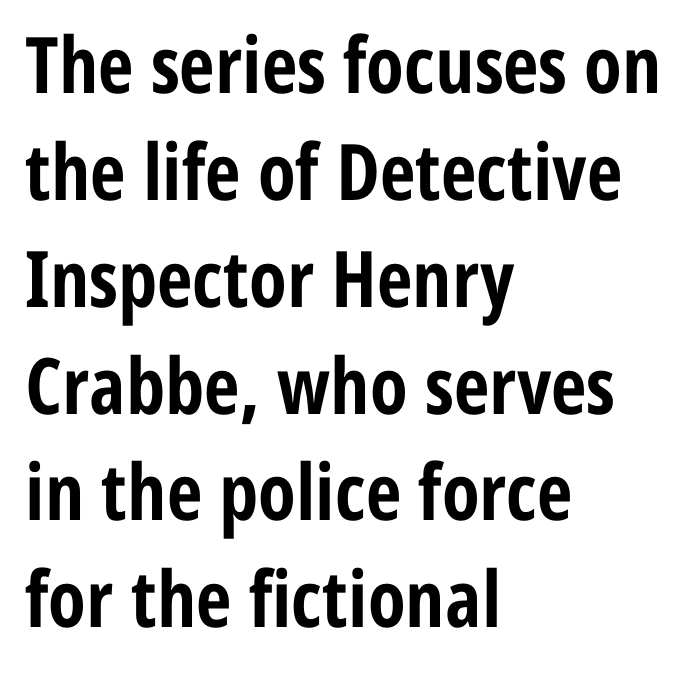
Q: Is the text bold? A: Yes.
Q: Is the text italic (slanted)? A: No, it is upright.
Q: Is the typeface a serif or a sans-serif typeface? A: Sans-serif.
Q: Is the text underlined? A: No.
Q: How is the paragraph aligned? A: Left-aligned.
Q: Is the spacing between letters normal or unusually wide? A: Normal.
Q: Is the spacing between lines tight, normal or loose? A: Normal.
Q: Width (condensed, normal, or wide)? A: Condensed.
Q: Stroke contrast? A: Low.
Q: x-height? A: Medium.
Q: Monospaced? A: No.
